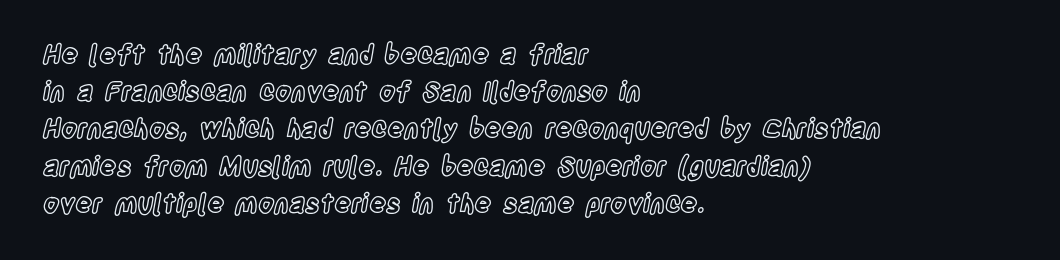
The passage is arranged the way most books set body copy — flush left. No extra tracking has been applied to these lines. The leading is moderate, giving the passage an even texture. The specimen omits any rule beneath the text block's lines.
